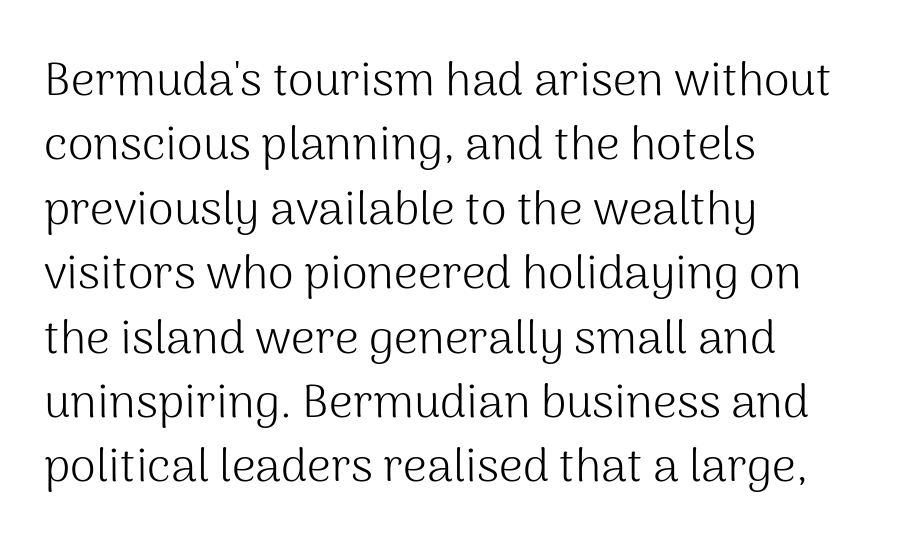
To sum up the face: it is a sans, with no serifs. The strokes are not fattened; the text isn't bold. The letterforms sit shoulder to shoulder at normal distance. The text block is weighted toward the left margin, trailing off unevenly rightward.
